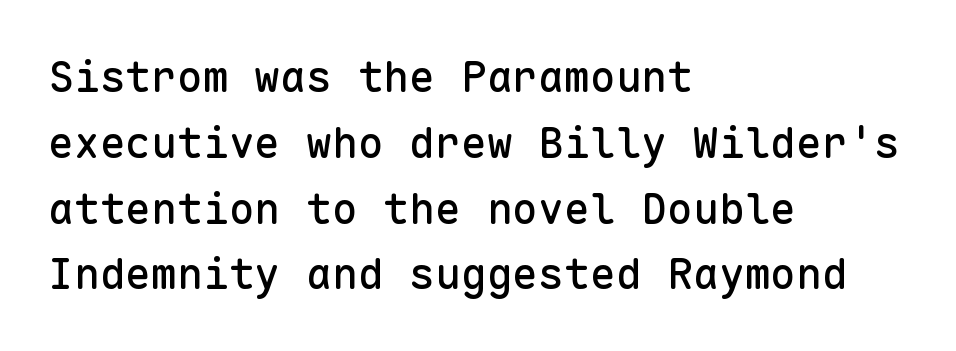
{"serif": "no", "italic": "no", "width": "normal", "stroke_contrast": "low", "x_height": "medium", "monospaced": "yes", "underline": "no", "align": "left", "line_spacing": "normal", "line_spacing_ratio": 1.53, "letter_spacing": "normal", "letter_spacing_em": 0.0, "glyph_px": 43}
